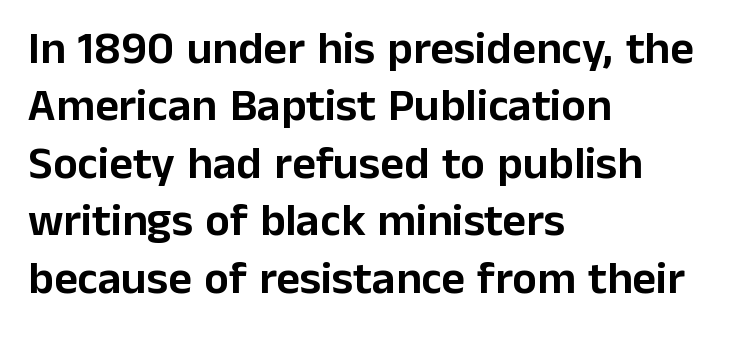
The image shows 46 px sans-serif type, upright; set left-aligned, normal line spacing (1.25x), normal letter spacing, not underlined; low stroke contrast and a medium x-height.
